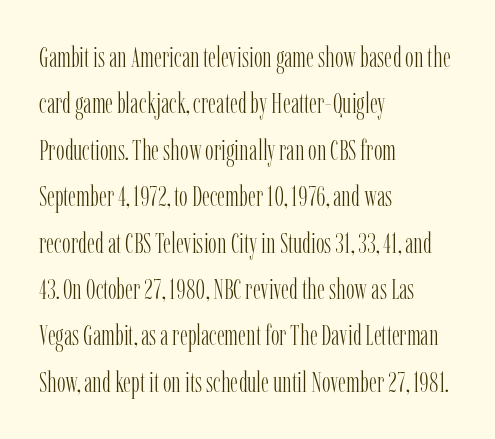
{"serif": "yes", "italic": "no", "bold": "no", "weight": "light", "width": "condensed", "stroke_contrast": "low", "x_height": "medium", "monospaced": "no", "underline": "no", "align": "left", "line_spacing": "normal", "line_spacing_ratio": 1.6, "letter_spacing": "normal", "letter_spacing_em": 0.0, "glyph_px": 29}
